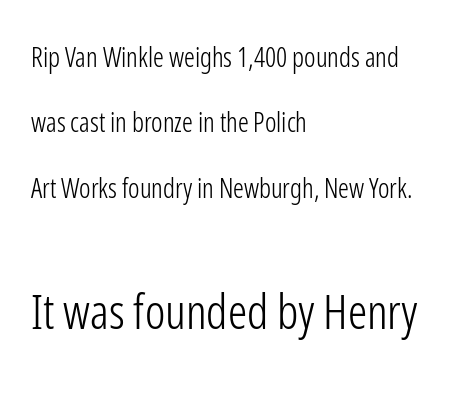
The setting favours the left margin, as ordinary paragraphs usually do. Proportional: the letters do not fall into vertical columns. Heaviness? Minimal to ordinary, like unemphasized prose. Spacing between characters is what you'd get straight out of the box.
